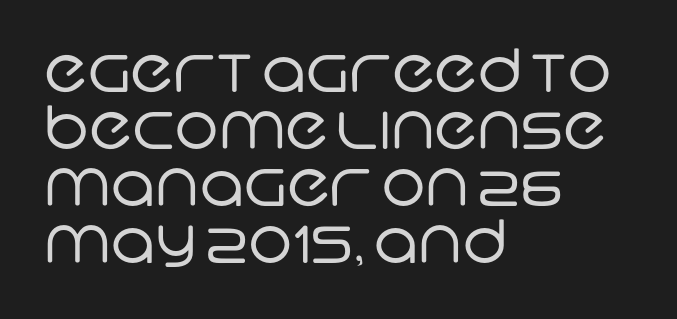
{"serif": "no", "bold": "no", "weight": "regular", "width": "normal", "stroke_contrast": "low", "x_height": "large", "monospaced": "no", "underline": "no", "align": "left", "line_spacing": "tight", "line_spacing_ratio": 0.95, "letter_spacing": "normal", "letter_spacing_em": 0.0, "glyph_px": 60}
